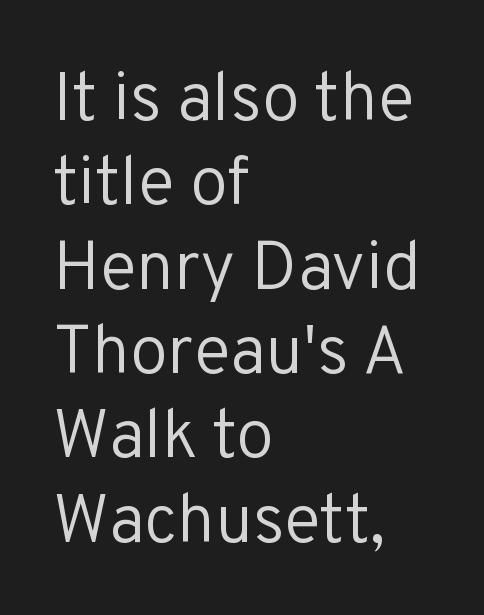
{"serif": "no", "italic": "no", "bold": "no", "weight": "regular", "width": "normal", "stroke_contrast": "low", "x_height": "medium", "monospaced": "no", "underline": "no", "align": "left", "line_spacing_ratio": 1.24, "letter_spacing": "normal", "letter_spacing_em": 0.0, "glyph_px": 68}
